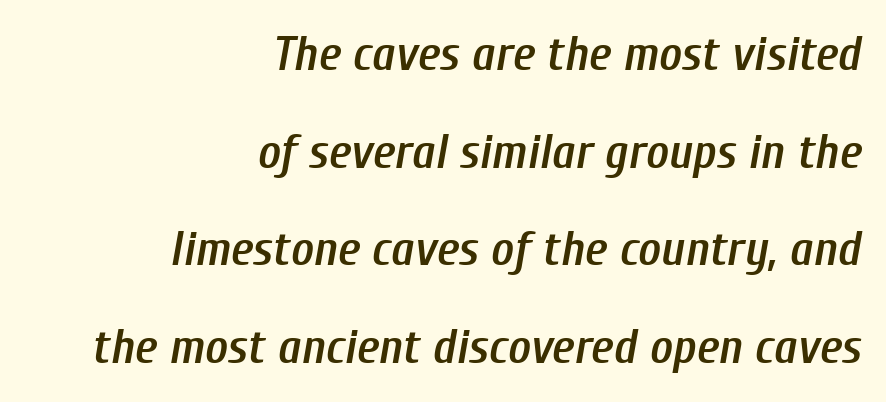
{"italic": "yes", "lean": "right", "slant_degrees": 10, "bold": "semi", "weight": "semibold", "width": "condensed", "stroke_contrast": "low", "x_height": "medium", "monospaced": "no", "underline": "no", "align": "right", "line_spacing": "loose", "line_spacing_ratio": 1.99, "letter_spacing": "normal", "letter_spacing_em": 0.0, "glyph_px": 49}
